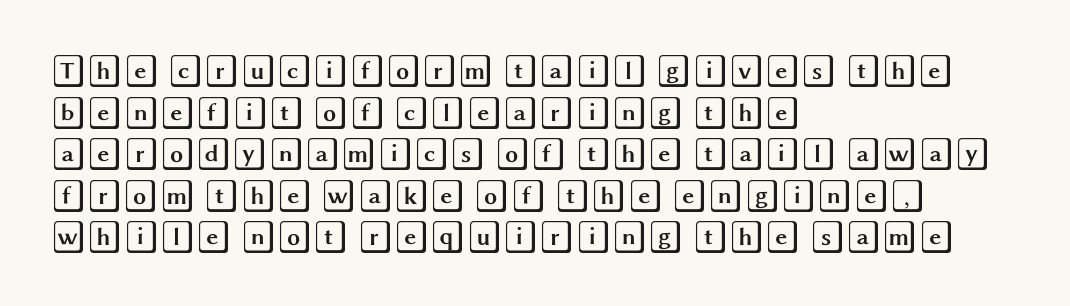
Q: Is the text italic (slanted)? A: No, it is upright.
Q: Is the text underlined? A: No.
Q: How is the paragraph aligned? A: Left-aligned.
Q: Is the spacing between letters normal or unusually wide? A: Normal.
Q: Is the spacing between lines tight, normal or loose? A: Normal.
Q: Width (condensed, normal, or wide)? A: Wide.
Q: x-height? A: Large.
